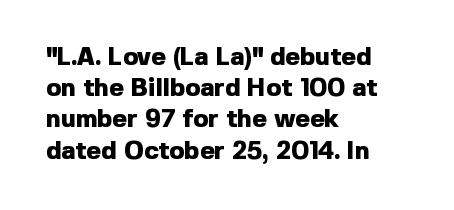
Q: Is the text bold? A: Yes.
Q: Is the text italic (slanted)? A: No, it is upright.
Q: Is the text underlined? A: No.
Q: How is the paragraph aligned? A: Left-aligned.
Q: Is the spacing between letters normal or unusually wide? A: Normal.
Q: Is the spacing between lines tight, normal or loose? A: Normal.
